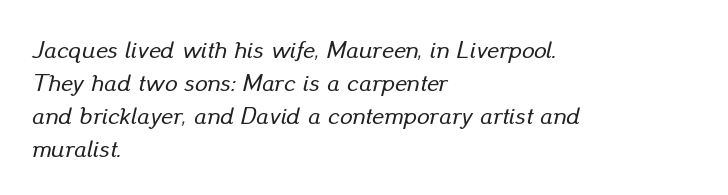
{"italic": "yes", "lean": "right", "slant_degrees": 13, "underline": "no", "align": "left", "line_spacing": "normal", "line_spacing_ratio": 1.32, "letter_spacing": "normal", "letter_spacing_em": 0.0, "glyph_px": 25}
